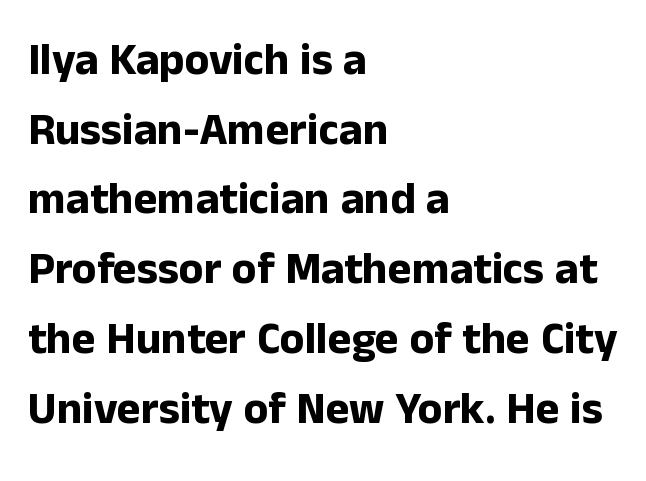
Q: Is the text bold? A: Yes.
Q: Is the text italic (slanted)? A: No, it is upright.
Q: Is the typeface a serif or a sans-serif typeface? A: Sans-serif.
Q: Is the text underlined? A: No.
Q: How is the paragraph aligned? A: Left-aligned.
Q: Is the spacing between letters normal or unusually wide? A: Normal.
Q: Is the spacing between lines tight, normal or loose? A: Normal.
Q: Width (condensed, normal, or wide)? A: Normal.
Q: Stroke contrast? A: Low.
Q: x-height? A: Medium.
Q: Monospaced? A: No.
